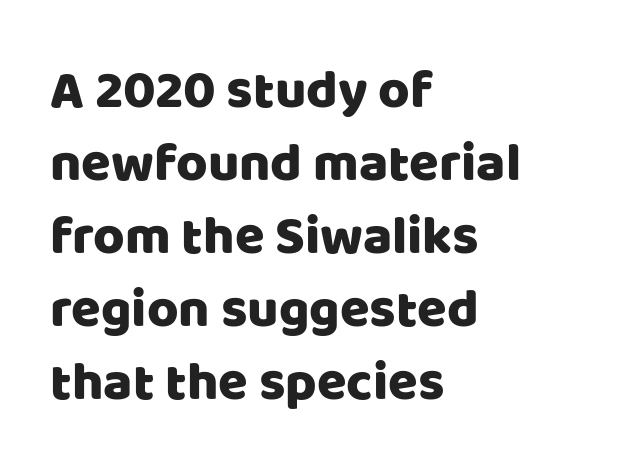
Q: Is the text italic (slanted)? A: No, it is upright.
Q: Is the typeface a serif or a sans-serif typeface? A: Sans-serif.
Q: Is the text underlined? A: No.
Q: How is the paragraph aligned? A: Left-aligned.
Q: Is the spacing between letters normal or unusually wide? A: Normal.
Q: Is the spacing between lines tight, normal or loose? A: Normal.
Q: Width (condensed, normal, or wide)? A: Normal.
Q: Stroke contrast? A: Low.
Q: x-height? A: Large.
Q: Monospaced? A: No.
